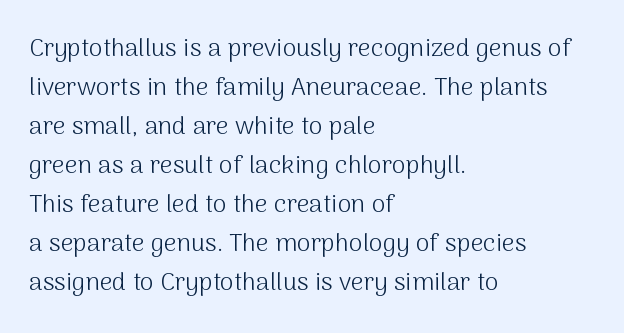
The space between consecutive lines is moderate. In terms of letterspacing, this is plain default setting. This rendering features lettering with no underline. Is the stroke heavy? The answer is a plain regular-or-lighter.
